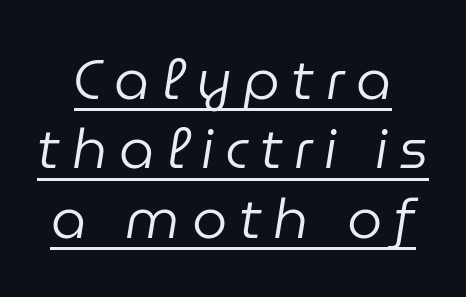
Every character sits at an angle, as italics do. Spacing between characters has been opened up far beyond the box default. Does a line run under the words? Yes, clearly. Think of a printed novel: that variable character pitch is what you see here. The letters look calm and open, with moderate or lighter stems.
